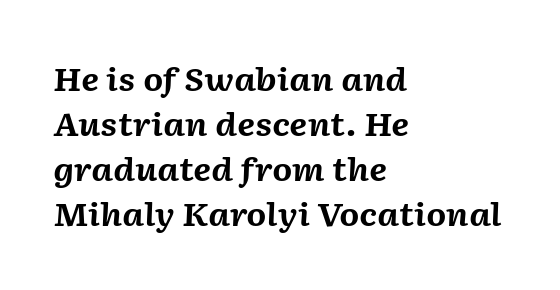
The space beneath each line is pristine and unruled. The passage shown stacks its lines at a standard gap. Each letter keeps its own natural width here, so spacing adapts to shape. A typesetter would mark this as italic.
